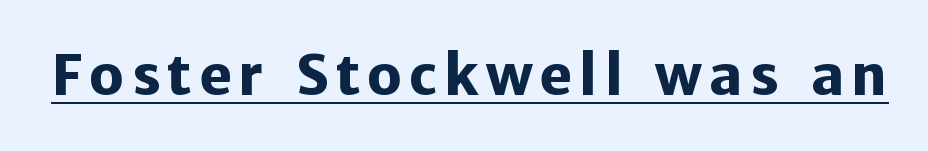
Q: Is the text bold? A: Yes.
Q: Is the text italic (slanted)? A: No, it is upright.
Q: Is the typeface a serif or a sans-serif typeface? A: Sans-serif.
Q: Is the text underlined? A: Yes.
Q: Width (condensed, normal, or wide)? A: Normal.
Q: Stroke contrast? A: Low.
Q: x-height? A: Medium.
Q: Monospaced? A: No.
